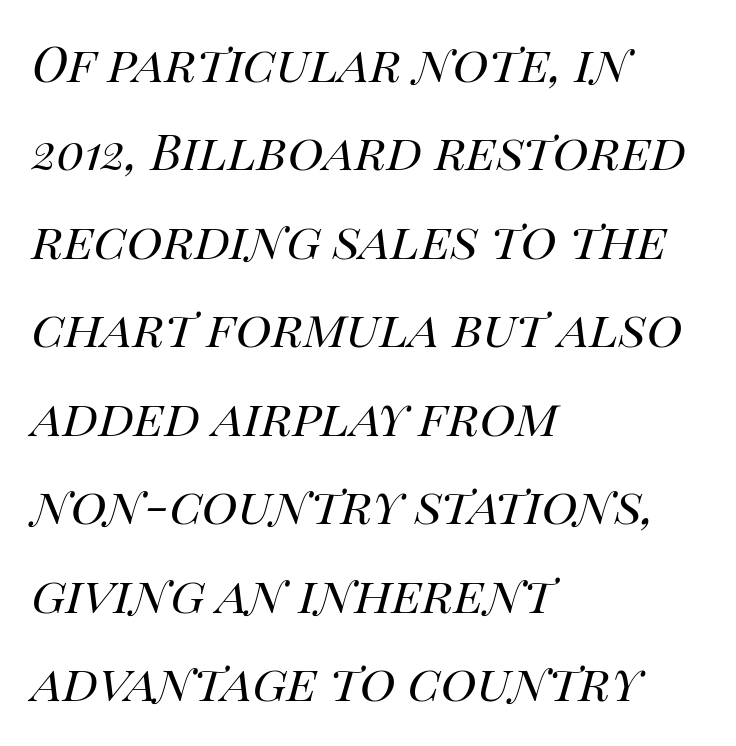
The image shows 61 px regular-weight type, italic (leaning right); set left-aligned, normal line spacing (1.45x), normal letter spacing, not underlined; high stroke contrast and a large x-height.
